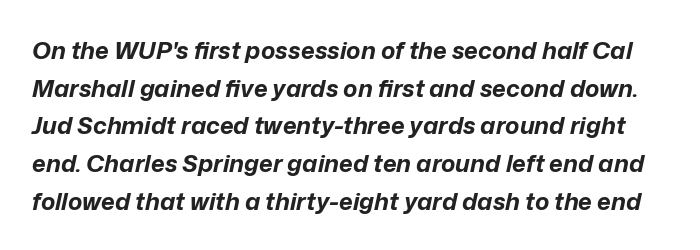
{"italic": "yes", "lean": "right", "slant_degrees": 12, "bold": "yes", "underline": "no", "line_spacing": "normal", "line_spacing_ratio": 1.57, "letter_spacing": "normal", "letter_spacing_em": 0.0, "glyph_px": 24}
